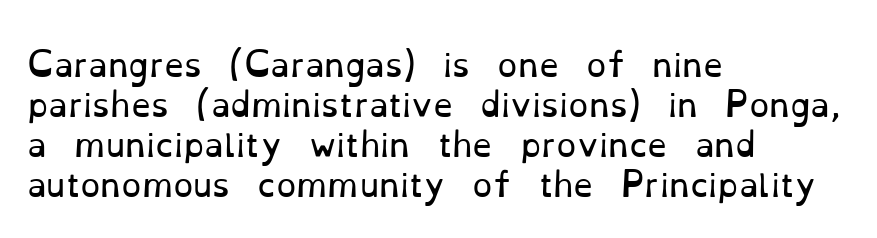
The image shows 32 px regular-weight serif type, upright; set left-aligned, normal line spacing (1.25x), normal letter spacing, not underlined; low stroke contrast and a small x-height.
